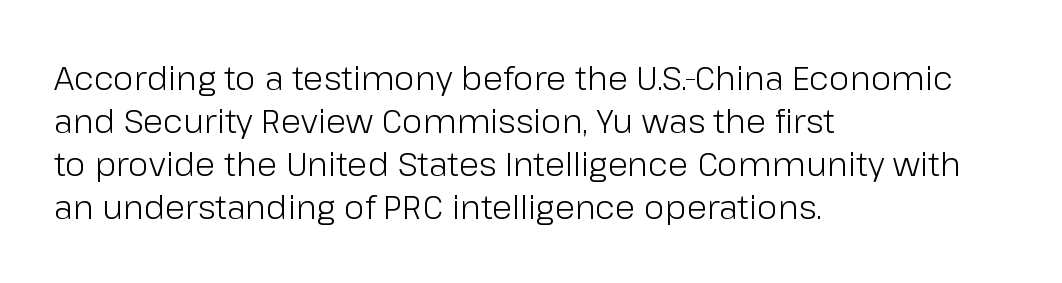
Q: Is the text bold? A: No.
Q: Is the text italic (slanted)? A: No, it is upright.
Q: Is the typeface a serif or a sans-serif typeface? A: Sans-serif.
Q: Is the text underlined? A: No.
Q: How is the paragraph aligned? A: Left-aligned.
Q: Is the spacing between letters normal or unusually wide? A: Normal.
Q: Is the spacing between lines tight, normal or loose? A: Normal.
Q: Width (condensed, normal, or wide)? A: Normal.
Q: Stroke contrast? A: Low.
Q: x-height? A: Medium.
Q: Monospaced? A: No.
